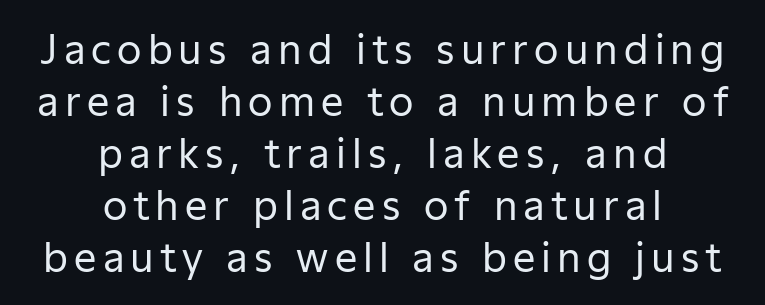
The image shows 40 px regular-weight sans-serif type, upright; set centered, normal line spacing (1.3x), not underlined; low stroke contrast and a medium x-height.
